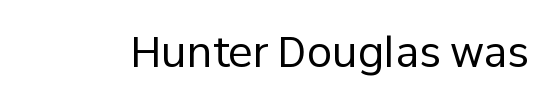
{"serif": "no", "italic": "no", "bold": "no", "weight": "regular", "width": "normal", "stroke_contrast": "low", "x_height": "medium", "monospaced": "no", "underline": "no", "letter_spacing": "normal", "letter_spacing_em": 0.0, "glyph_px": 41}
